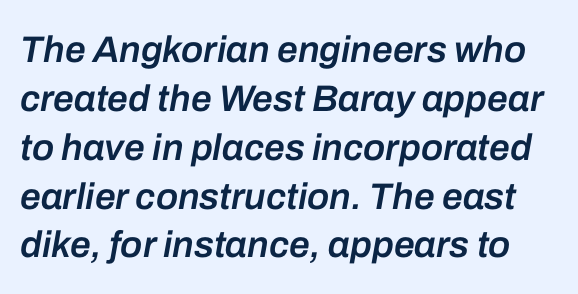
The image shows 37 px semibold type, italic (leaning right); set normal line spacing (1.32x), normal letter spacing, not underlined; low stroke contrast and a medium x-height.
